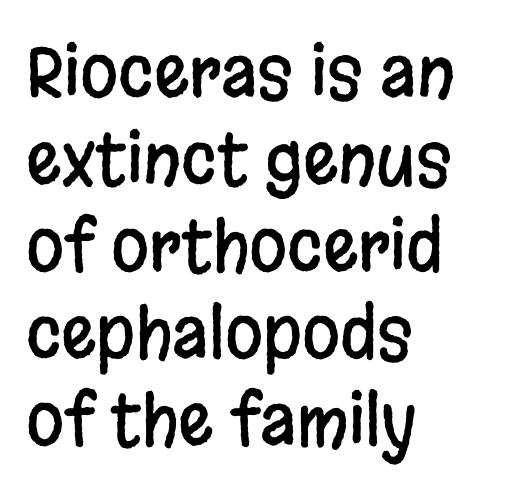
Q: Is the text italic (slanted)? A: No, it is upright.
Q: Is the typeface a serif or a sans-serif typeface? A: Sans-serif.
Q: Is the text underlined? A: No.
Q: How is the paragraph aligned? A: Left-aligned.
Q: Is the spacing between letters normal or unusually wide? A: Normal.
Q: Is the spacing between lines tight, normal or loose? A: Normal.
Q: Width (condensed, normal, or wide)? A: Condensed.
Q: Stroke contrast? A: Low.
Q: x-height? A: Large.
Q: Monospaced? A: No.
